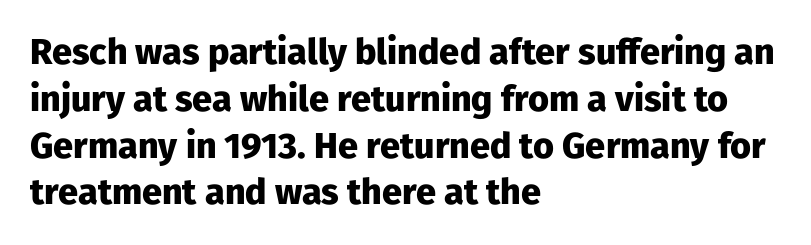
Q: Is the text bold? A: Yes.
Q: Is the text italic (slanted)? A: No, it is upright.
Q: Is the typeface a serif or a sans-serif typeface? A: Sans-serif.
Q: Is the text underlined? A: No.
Q: How is the paragraph aligned? A: Left-aligned.
Q: Is the spacing between letters normal or unusually wide? A: Normal.
Q: Is the spacing between lines tight, normal or loose? A: Normal.
Q: Width (condensed, normal, or wide)? A: Normal.
Q: Stroke contrast? A: Low.
Q: x-height? A: Medium.
Q: Monospaced? A: No.
